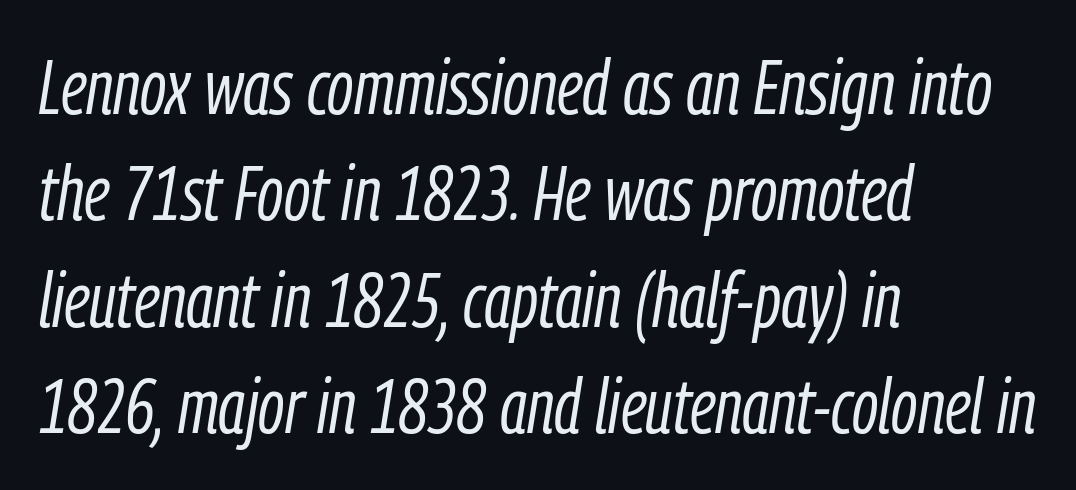
Q: Is the text bold? A: No.
Q: Is the text italic (slanted)? A: Yes, it leans right by about 9 degrees.
Q: Is the text underlined? A: No.
Q: How is the paragraph aligned? A: Left-aligned.
Q: Is the spacing between letters normal or unusually wide? A: Normal.
Q: Is the spacing between lines tight, normal or loose? A: Normal.
Q: Width (condensed, normal, or wide)? A: Condensed.
Q: Stroke contrast? A: Low.
Q: x-height? A: Medium.
Q: Monospaced? A: No.
